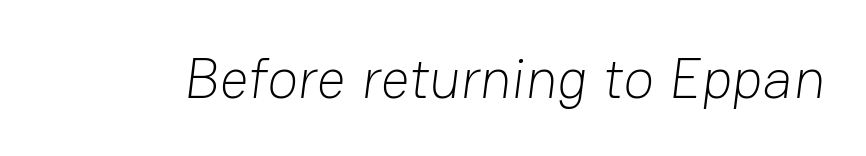
{"serif": "no", "bold": "no", "weight": "light", "width": "normal", "stroke_contrast": "low", "x_height": "medium", "monospaced": "no", "underline": "no", "letter_spacing": "normal", "letter_spacing_em": 0.0, "glyph_px": 57}
